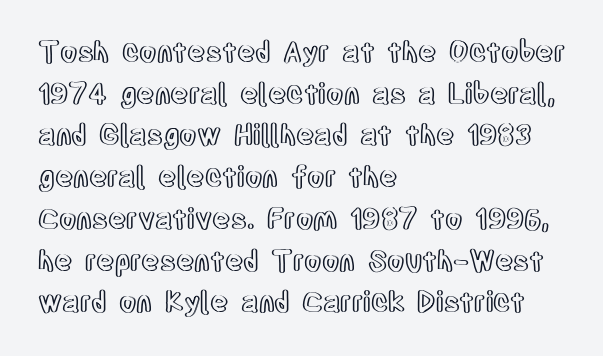
Q: Is the text italic (slanted)? A: No, it is upright.
Q: Is the text underlined? A: No.
Q: How is the paragraph aligned? A: Left-aligned.
Q: Is the spacing between letters normal or unusually wide? A: Normal.
Q: Is the spacing between lines tight, normal or loose? A: Normal.
Q: Width (condensed, normal, or wide)? A: Condensed.
Q: x-height? A: Large.
Q: Monospaced? A: No.
